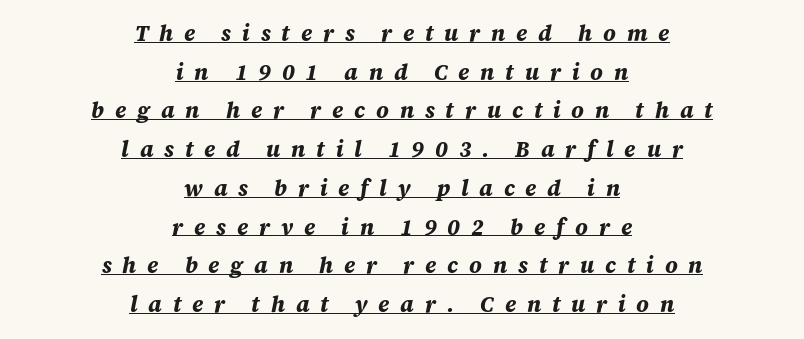
The image shows 22 px bold type, italic (leaning right); set centered, line spacing 1.76x, unusually wide letter spacing (+0.49 em), underlined.
